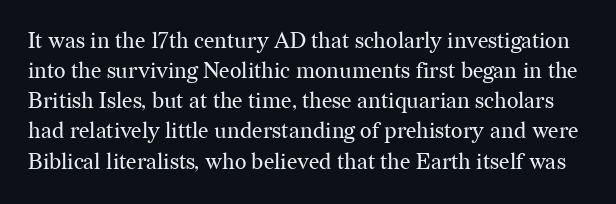
The image shows 22 px text type, upright; set normal line spacing (1.37x), normal letter spacing, not underlined.
